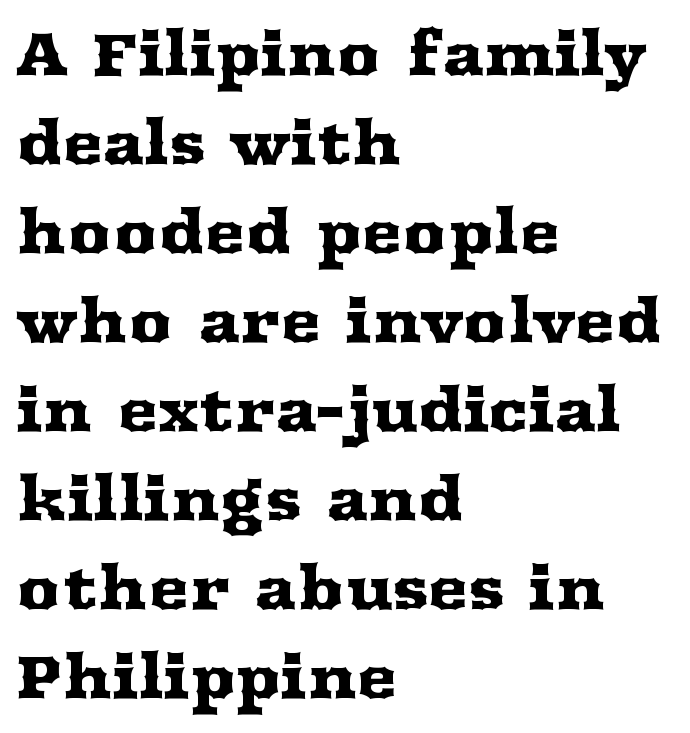
Q: Is the text italic (slanted)? A: No, it is upright.
Q: Is the typeface a serif or a sans-serif typeface? A: Serif.
Q: Is the text underlined? A: No.
Q: How is the paragraph aligned? A: Left-aligned.
Q: Is the spacing between letters normal or unusually wide? A: Normal.
Q: Is the spacing between lines tight, normal or loose? A: Normal.
Q: Width (condensed, normal, or wide)? A: Wide.
Q: Stroke contrast? A: Medium.
Q: x-height? A: Medium.
Q: Monospaced? A: No.
